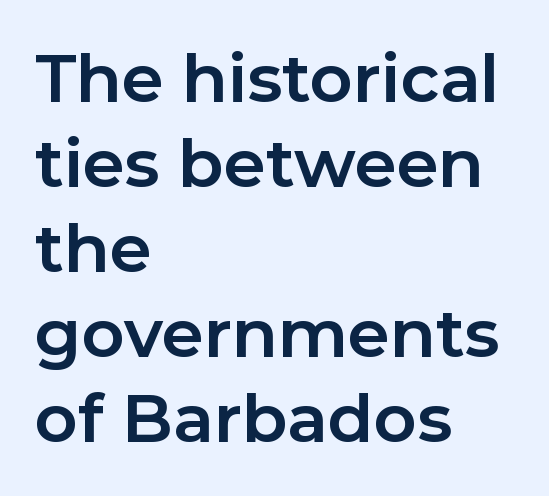
{"serif": "no", "italic": "no", "bold": "yes", "weight": "bold", "width": "normal", "stroke_contrast": "low", "x_height": "medium", "monospaced": "no", "underline": "no", "align": "left", "line_spacing": "normal", "line_spacing_ratio": 1.27, "letter_spacing": "normal", "letter_spacing_em": 0.0, "glyph_px": 67}
